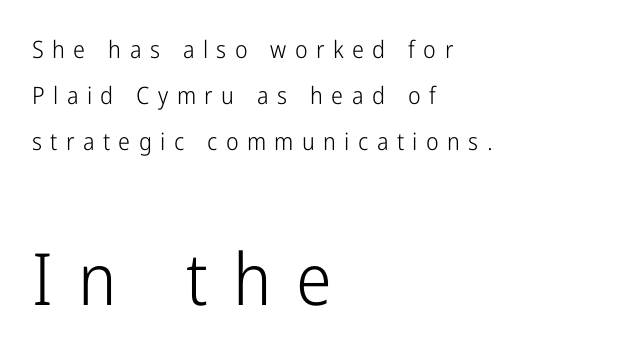
{"serif": "no", "italic": "no", "bold": "no", "weight": "light", "width": "condensed", "stroke_contrast": "low", "x_height": "medium", "monospaced": "no", "underline": "no", "align": "left", "line_spacing": "loose", "line_spacing_ratio": 1.92, "letter_spacing": "wide", "letter_spacing_em": 0.35, "larger_block": "second", "size_ratio": 3.0, "glyph_px": 72}
